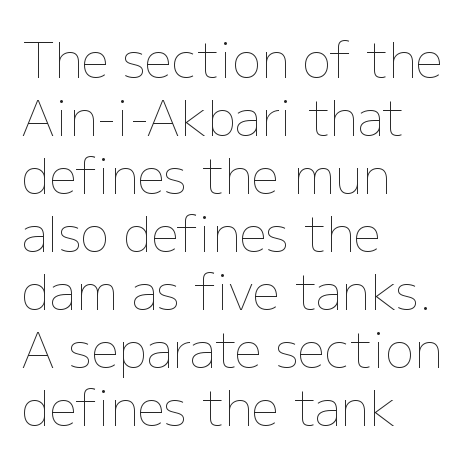
Notice how the passage keeps a crisp vertical edge on the left only. Letters rest on an invisible, unmarked baseline. Spacing between characters is what you'd get straight out of the box. These lines are rendered in a variable-pitch font. The letters stand upright; this is a roman face. Is the type heavy? It reads as light-to-regular instead.
